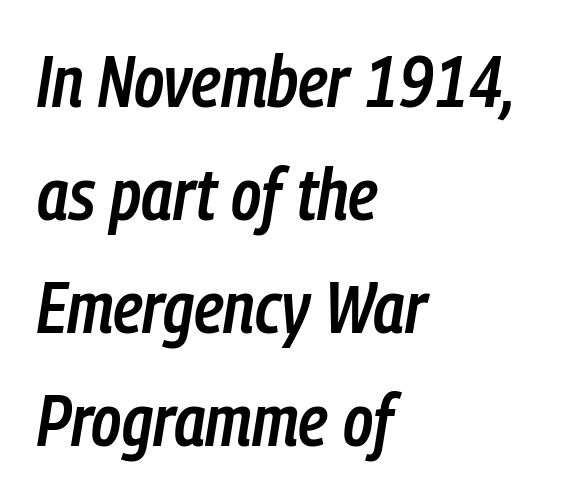
Only glyphs here, with clear space below each row. The letters sit at their default tracking, neither squeezed nor spread. Varying glyph widths throughout — classic text-font behaviour. When letters slant like this, we call the style italic. Honestly, the row spacing looks completely unremarkable. Layout note: lines flush left.
